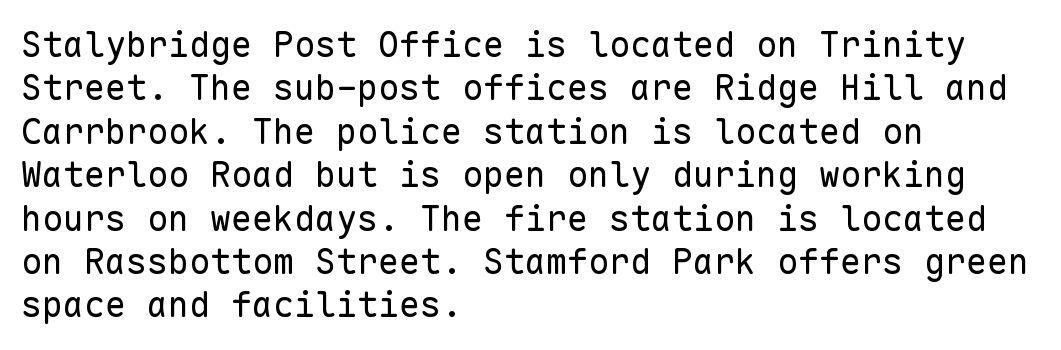
The image shows 35 px regular-weight sans-serif type, upright, monospaced; set left-aligned, line spacing 1.24x, normal letter spacing, not underlined; low stroke contrast and a medium x-height.
